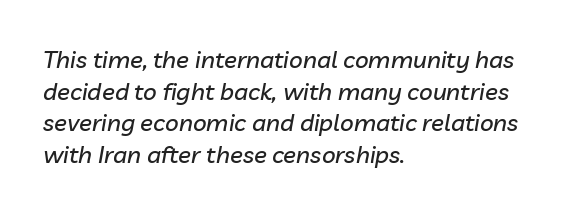
Q: Is the text italic (slanted)? A: Yes, it leans right by about 10 degrees.
Q: Is the text underlined? A: No.
Q: How is the paragraph aligned? A: Left-aligned.
Q: Is the spacing between letters normal or unusually wide? A: Normal.
Q: Is the spacing between lines tight, normal or loose? A: Normal.
